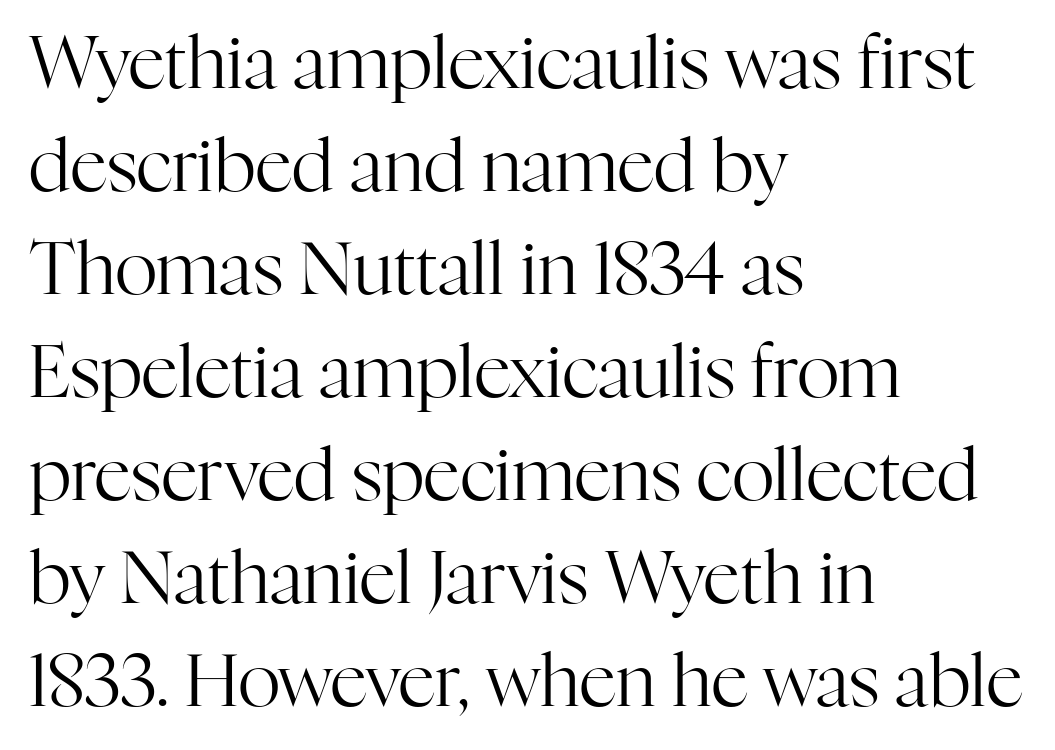
{"serif": "yes", "italic": "no", "bold": "no", "weight": "regular", "width": "normal", "stroke_contrast": "high", "x_height": "medium", "monospaced": "no", "underline": "no", "align": "left", "line_spacing": "normal", "line_spacing_ratio": 1.41, "letter_spacing": "normal", "letter_spacing_em": 0.0, "glyph_px": 73}
